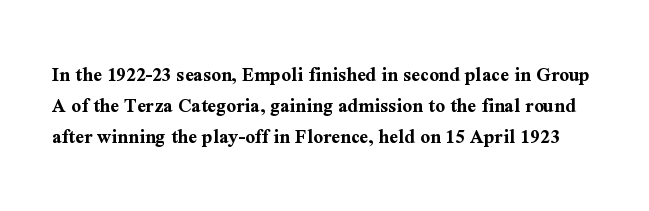
The image shows 21 px bold type, upright; set normal line spacing (1.48x), normal letter spacing, not underlined.
